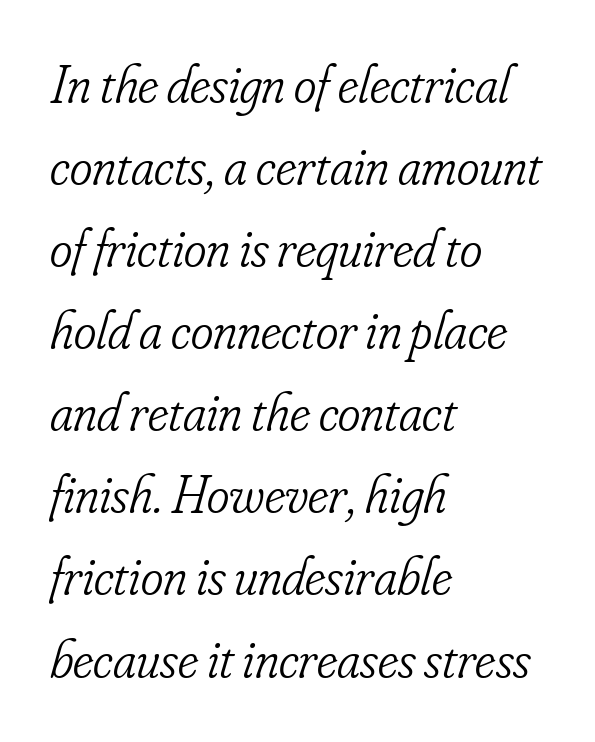
The image shows 54 px light, condensed serif type, italic (leaning right); set left-aligned, normal line spacing (1.52x), normal letter spacing, not underlined; low stroke contrast and a small x-height.
